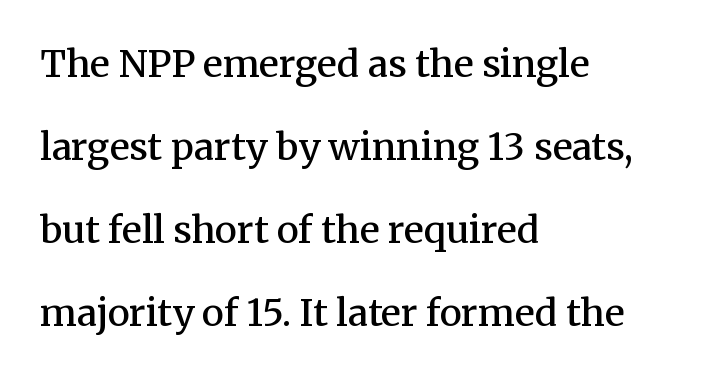
Vertical strokes here are truly vertical. Horizontally, the lines are justified to the leading edge only. Each letter's strokes conclude with small projecting serifs. The block of text is sparse from top to bottom, with ample space between rows. This sample has the flowing, uneven cadence of proportional lettering.
